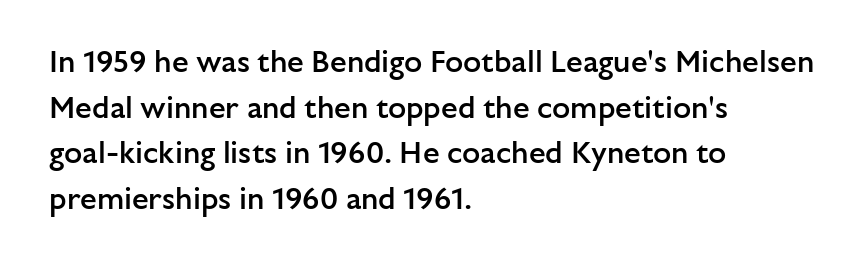
The image shows 30 px semibold sans-serif type, upright; set left-aligned, normal line spacing (1.52x), normal letter spacing, not underlined; low stroke contrast and a medium x-height.
